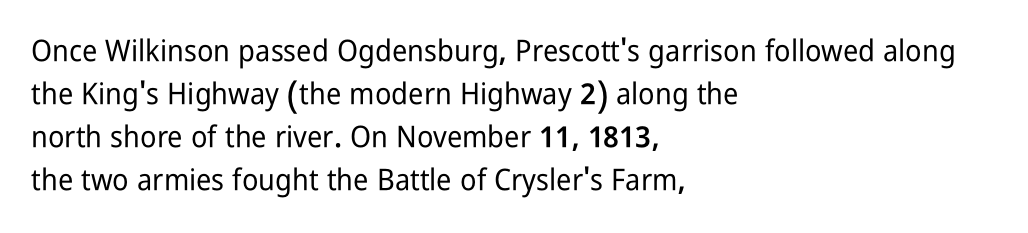
The image shows 30 px condensed sans-serif type, upright; set left-aligned, normal line spacing (1.43x), normal letter spacing, not underlined; low stroke contrast and a medium x-height.
